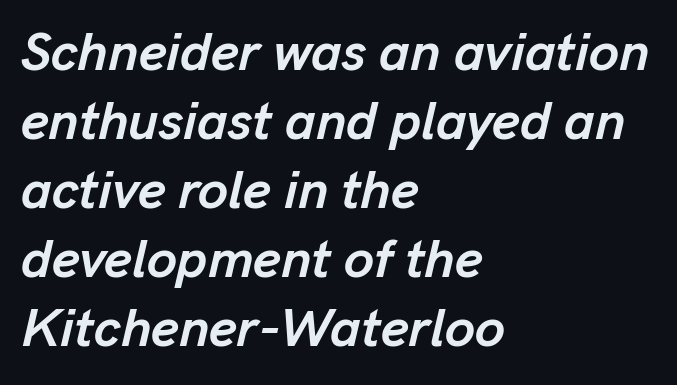
{"italic": "yes", "lean": "right", "slant_degrees": 13, "bold": "yes", "weight": "semibold", "width": "normal", "stroke_contrast": "low", "x_height": "medium", "monospaced": "no", "underline": "no", "align": "left", "line_spacing": "normal", "line_spacing_ratio": 1.28, "letter_spacing": "normal", "letter_spacing_em": 0.0, "glyph_px": 54}
